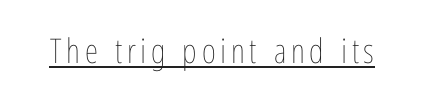
Q: Is the text bold? A: No.
Q: Is the text italic (slanted)? A: No, it is upright.
Q: Is the text underlined? A: Yes.
Q: Width (condensed, normal, or wide)? A: Condensed.
Q: Stroke contrast? A: Low.
Q: x-height? A: Medium.
Q: Monospaced? A: No.
